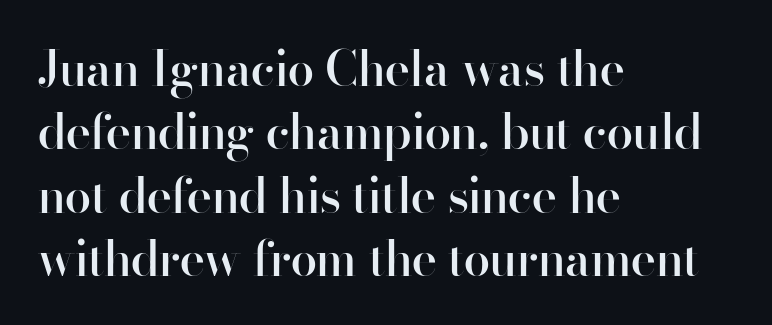
Do the characters align in a grid? No, the font is proportional. I'd call this a sans setting — the letters go barefoot. Each line starts at the same left margin while the right side varies. Vertical spacing — default. Does extra space separate the letters? No, they use regular spacing.
